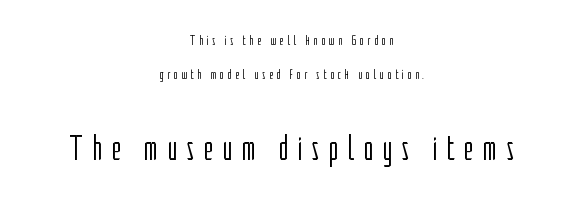
{"serif": "no", "italic": "no", "bold": "no", "weight": "light", "width": "condensed", "stroke_contrast": "low", "x_height": "medium", "monospaced": "no", "underline": "no", "align": "center", "line_spacing": "loose", "line_spacing_ratio": 2.43, "letter_spacing": "wide", "letter_spacing_em": 0.25, "larger_block": "second", "size_ratio": 2.5, "glyph_px": 35}
